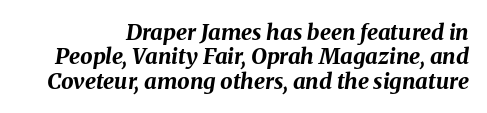
The image shows 22 px bold type, italic (leaning right); set tight line spacing (1.11x), normal letter spacing, not underlined.
